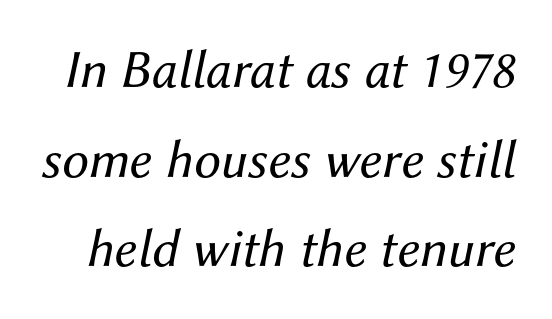
This sample has the flowing, uneven cadence of proportional lettering. How would I describe the line gaps? Plain and ordinary. The passage shown is not underscored anywhere. No heavy texture on the line: the type isn't bold.
